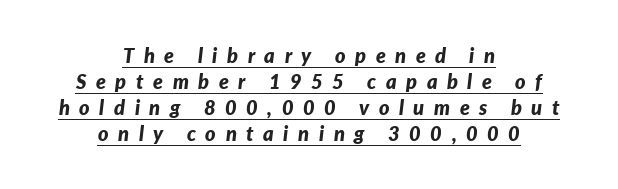
Q: Is the text bold? A: Yes.
Q: Is the text italic (slanted)? A: Yes, it leans right by about 7 degrees.
Q: Is the text underlined? A: Yes.
Q: How is the paragraph aligned? A: Centered.
Q: Is the spacing between letters normal or unusually wide? A: Unusually wide.
Q: Is the spacing between lines tight, normal or loose? A: Normal.
